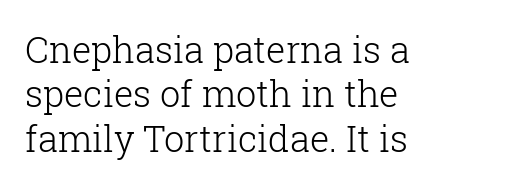
{"serif": "yes", "italic": "no", "bold": "no", "weight": "light", "width": "normal", "stroke_contrast": "low", "x_height": "medium", "monospaced": "no", "underline": "no", "align": "left", "line_spacing_ratio": 1.23, "letter_spacing": "normal", "letter_spacing_em": 0.0, "glyph_px": 36}
